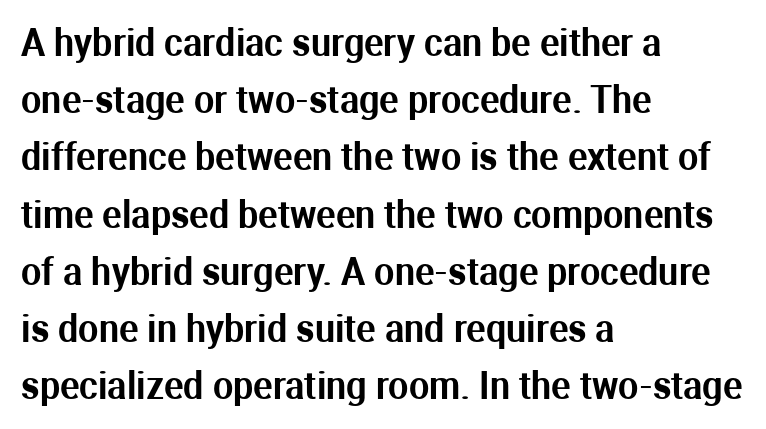
{"serif": "no", "italic": "no", "width": "normal", "stroke_contrast": "medium", "x_height": "medium", "monospaced": "no", "underline": "no", "align": "left", "line_spacing": "normal", "line_spacing_ratio": 1.59, "letter_spacing": "normal", "letter_spacing_em": 0.0, "glyph_px": 36}
